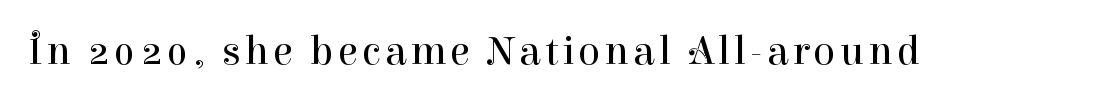
Q: Is the text bold? A: No.
Q: Is the text italic (slanted)? A: No, it is upright.
Q: Is the typeface a serif or a sans-serif typeface? A: Serif.
Q: Is the text underlined? A: No.
Q: Width (condensed, normal, or wide)? A: Normal.
Q: Stroke contrast? A: High.
Q: x-height? A: Medium.
Q: Monospaced? A: No.
